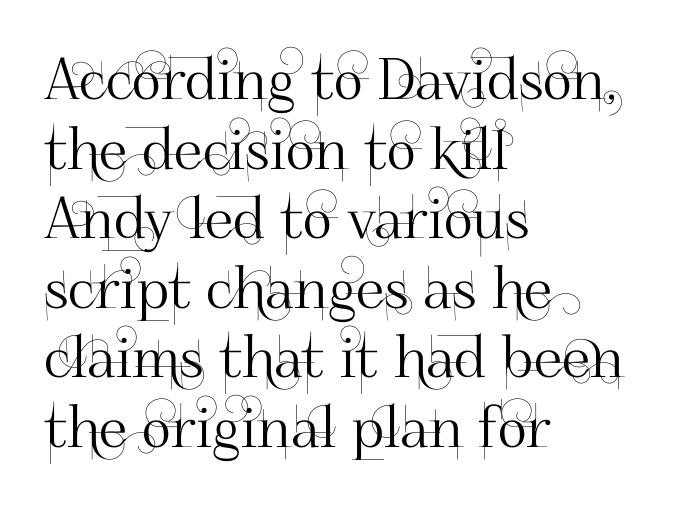
Q: Is the text italic (slanted)? A: No, it is upright.
Q: Is the typeface a serif or a sans-serif typeface? A: Sans-serif.
Q: Is the text underlined? A: No.
Q: How is the paragraph aligned? A: Left-aligned.
Q: Is the spacing between letters normal or unusually wide? A: Normal.
Q: Width (condensed, normal, or wide)? A: Normal.
Q: Stroke contrast? A: High.
Q: x-height? A: Small.
Q: Monospaced? A: No.
